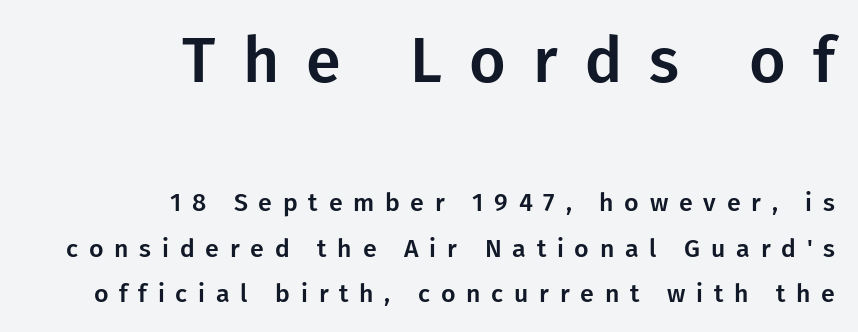
{"serif": "no", "italic": "no", "width": "normal", "stroke_contrast": "low", "x_height": "medium", "monospaced": "no", "underline": "no", "align": "right", "line_spacing_ratio": 1.81, "letter_spacing": "wide", "letter_spacing_em": 0.43, "larger_block": "first", "size_ratio": 2.52, "glyph_px": 63}
